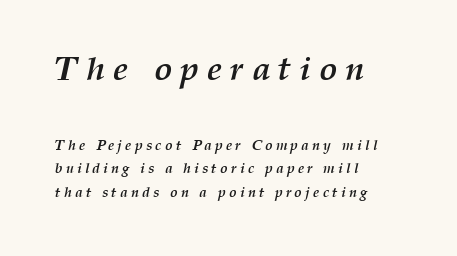
Q: Is the text bold? A: Yes.
Q: Is the text italic (slanted)? A: Yes, it leans right by about 12 degrees.
Q: Is the text underlined? A: No.
Q: How is the paragraph aligned? A: Left-aligned.
Q: Is the spacing between letters normal or unusually wide? A: Unusually wide.
Q: Is the spacing between lines tight, normal or loose? A: Normal.
Q: Which block of text is set in a larger size, the first (top) or the second (bottom)? A: The first (top) one.
Q: Width (condensed, normal, or wide)? A: Normal.
Q: Stroke contrast? A: Medium.
Q: x-height? A: Medium.
Q: Monospaced? A: No.
